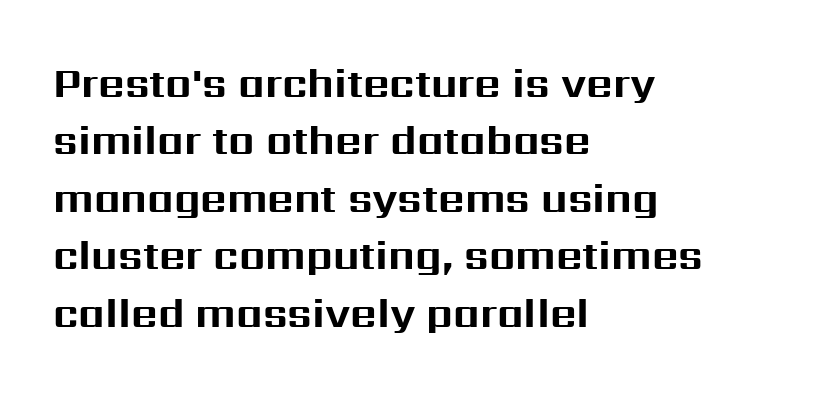
{"serif": "no", "italic": "no", "bold": "yes", "weight": "bold", "width": "normal", "stroke_contrast": "medium", "x_height": "medium", "monospaced": "no", "underline": "no", "align": "left", "line_spacing": "normal", "line_spacing_ratio": 1.4, "letter_spacing": "normal", "letter_spacing_em": 0.0, "glyph_px": 41}
